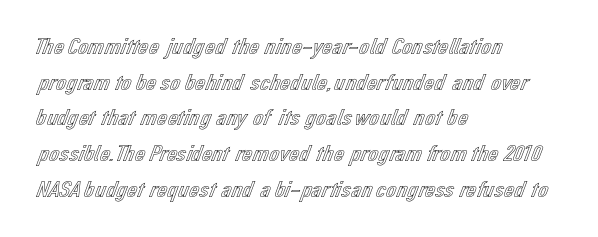
Q: Is the text italic (slanted)? A: Yes.
Q: Is the text underlined? A: No.
Q: How is the paragraph aligned? A: Left-aligned.
Q: Is the spacing between letters normal or unusually wide? A: Normal.
Q: Is the spacing between lines tight, normal or loose? A: Normal.
